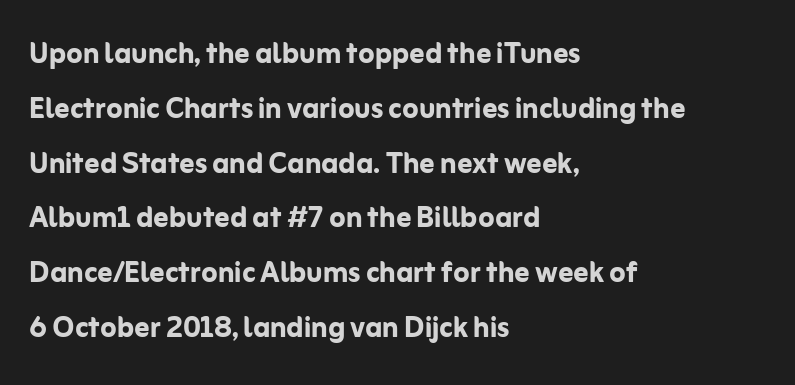
Q: Is the text bold? A: Yes.
Q: Is the text italic (slanted)? A: No, it is upright.
Q: Is the typeface a serif or a sans-serif typeface? A: Sans-serif.
Q: Is the text underlined? A: No.
Q: How is the paragraph aligned? A: Left-aligned.
Q: Is the spacing between letters normal or unusually wide? A: Normal.
Q: Is the spacing between lines tight, normal or loose? A: Normal.
Q: Width (condensed, normal, or wide)? A: Normal.
Q: Stroke contrast? A: Low.
Q: x-height? A: Medium.
Q: Monospaced? A: No.
